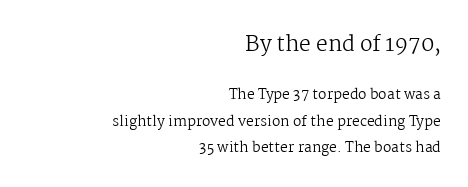
Q: Is the text bold? A: No.
Q: Is the text italic (slanted)? A: No, it is upright.
Q: Is the text underlined? A: No.
Q: How is the paragraph aligned? A: Right-aligned.
Q: Is the spacing between letters normal or unusually wide? A: Normal.
Q: Which block of text is set in a larger size, the first (top) or the second (bottom)? A: The first (top) one.
